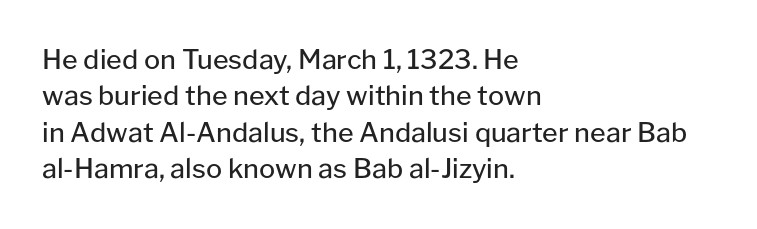
The image shows 27 px text type, upright; set left-aligned, normal line spacing (1.35x), normal letter spacing, not underlined.
